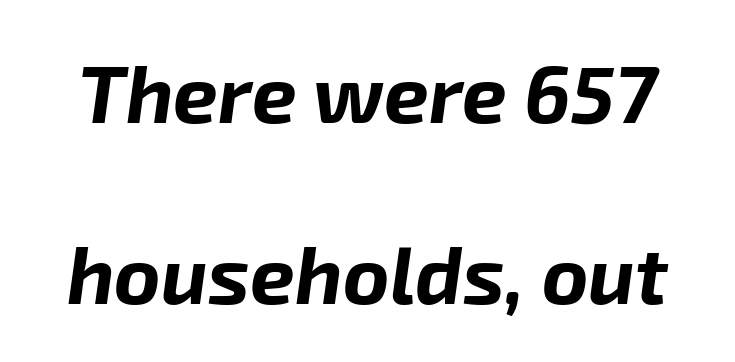
{"italic": "yes", "lean": "right", "slant_degrees": 8, "bold": "yes", "weight": "bold", "width": "normal", "stroke_contrast": "low", "x_height": "medium", "monospaced": "no", "underline": "no", "line_spacing": "loose", "line_spacing_ratio": 2.26, "letter_spacing": "normal", "letter_spacing_em": 0.0, "glyph_px": 80}
